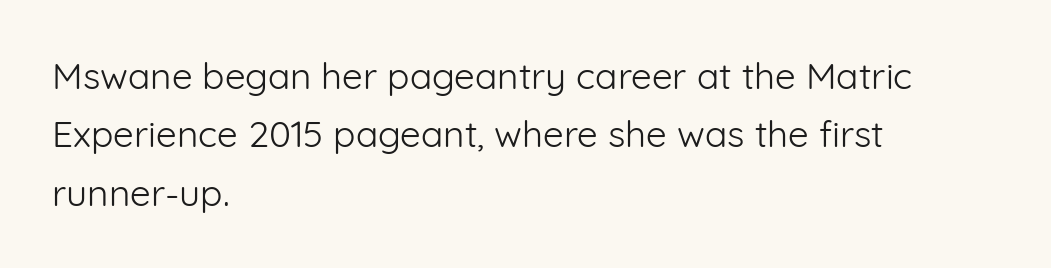
The image shows 37 px light sans-serif type, upright; set left-aligned, normal line spacing (1.58x), normal letter spacing, not underlined; low stroke contrast and a medium x-height.
